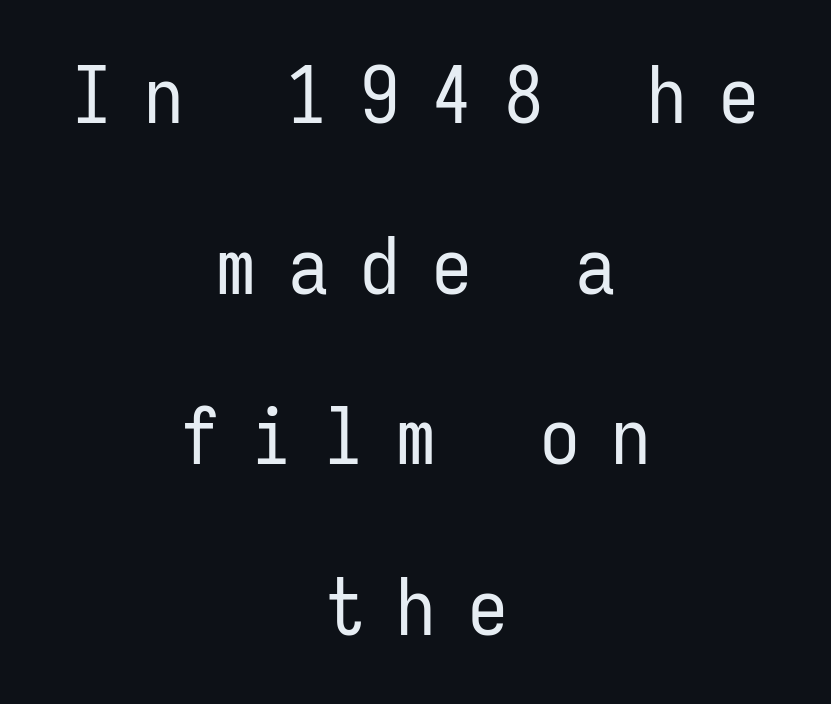
The image shows 79 px regular-weight, condensed sans-serif type, upright, monospaced; set centered, loose line spacing (2.16x), unusually wide letter spacing (+0.41 em), not underlined; low stroke contrast and a medium x-height.
